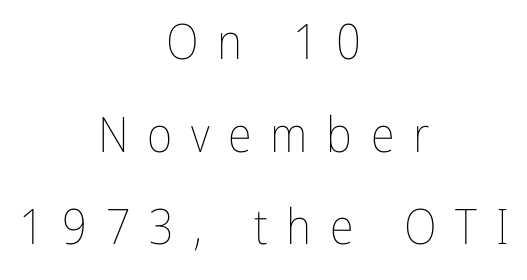
Unbolded letterforms with no extra heft. Each line is balanced around a shared central axis. Check under the words: just untouched page. Notice how the stems are strictly vertical — no italics here. Inter-character spacing is expanded well beyond the font's built-in metrics. You could not count columns in this text — the font is proportionally spaced.
